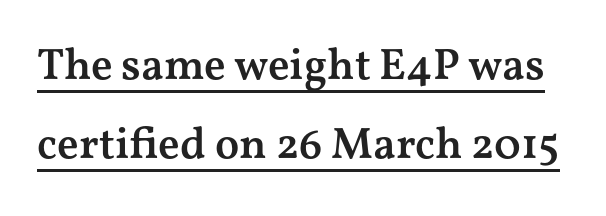
What stands out about the letter spacing? Nothing — it is the standard amount. This is the regular roman posture of the typeface. Strokes here are thickened, but only to semibold level. Is this a fixed-width face? No — the glyphs have proportional, varying widths. Regarding serifs, this sample has them. Looks like someone drew a line under every word here.
